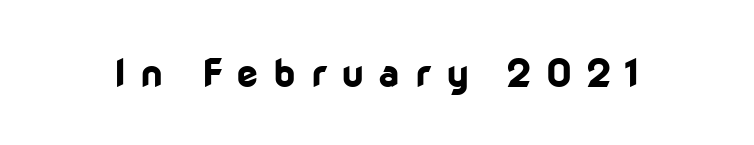
The image shows 39 px bold sans-serif type, upright; set unusually wide letter spacing (+0.37 em), not underlined; low stroke contrast and a medium x-height.
